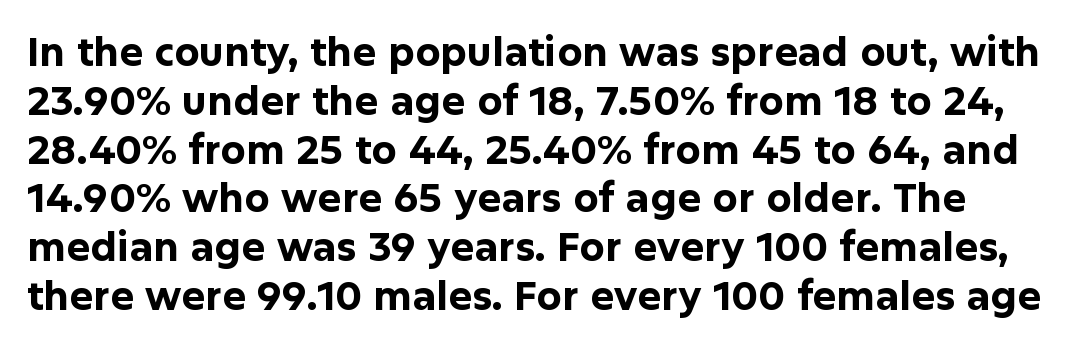
{"serif": "no", "italic": "no", "bold": "yes", "weight": "bold", "width": "normal", "stroke_contrast": "low", "x_height": "medium", "monospaced": "no", "underline": "no", "line_spacing_ratio": 1.22, "letter_spacing": "normal", "letter_spacing_em": 0.0, "glyph_px": 40}
